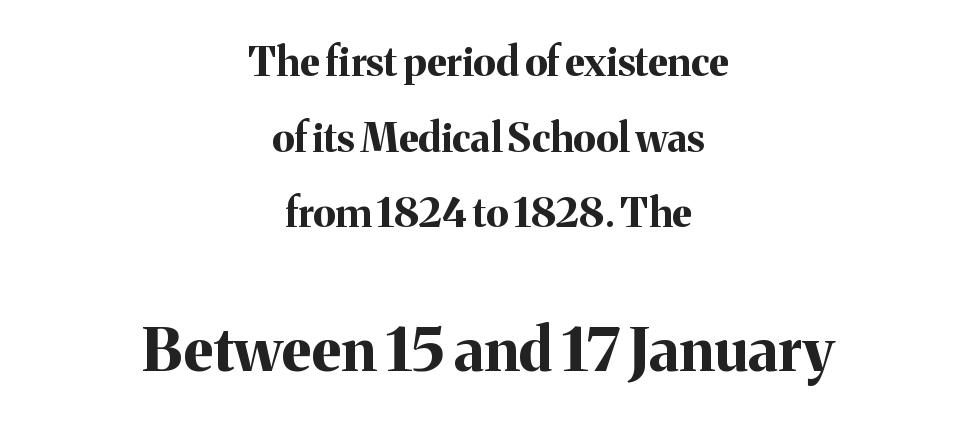
The image shows 60 px bold serif type, upright; set centered, line spacing 1.89x, normal letter spacing, not underlined; the second (bottom) block is 1.5x larger; medium stroke contrast and a medium x-height.
